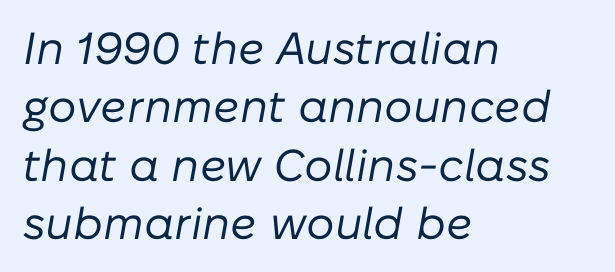
Just letters on the line, the space beneath them empty. The axis of the letterforms is tilted away from vertical. Note the varied advance widths — an 'i' is clearly narrower than an 'm'. Leading matches the norm, producing a regular column. The weight would be labelled regular, book, light, or lighter still. The passage shown has conventional tracking throughout.
